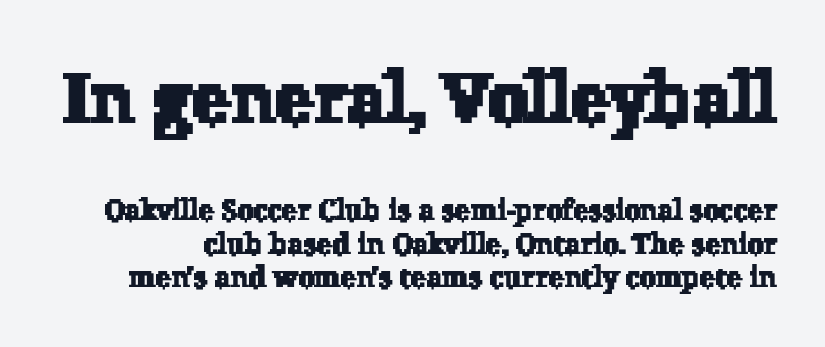
Quick note: underline off. Scale decreases going downward across the two blocks. To sum up the face: it has serifs. The letters advance in unequal steps, a hallmark of proportional type. Each word holds together tightly as a unit, with standard inter-letter gaps.
